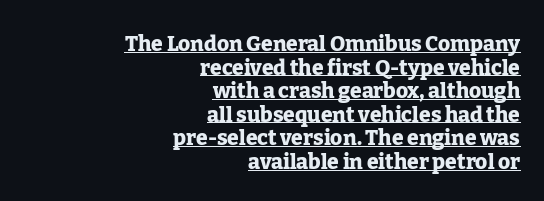
{"italic": "no", "bold": "yes", "underline": "yes", "align": "right", "line_spacing": "tight", "line_spacing_ratio": 1.12, "letter_spacing": "normal", "letter_spacing_em": 0.0, "glyph_px": 21}
